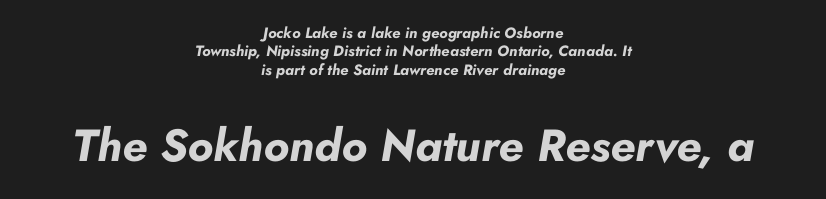
The image shows 45 px bold type, italic (leaning right); set centered, line spacing 1.22x, normal letter spacing, not underlined; the second (bottom) block is 3.0x larger; low stroke contrast and a small x-height.
